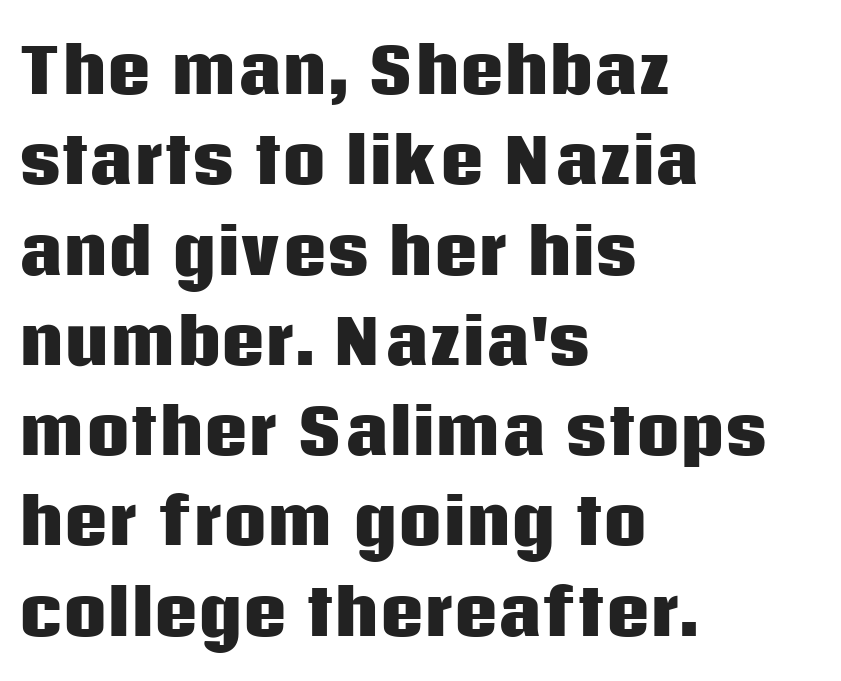
The typesetting leans heavy: a genuine bold. Tracking value appears to be zero — textbook default spacing. Serifs: no, the terminals of the letterforms are clean. Proportional: the letters do not fall into vertical columns.
